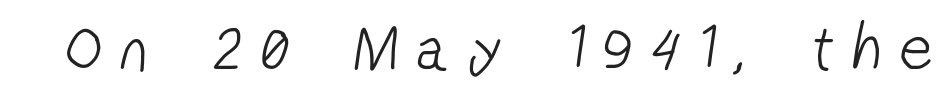
The rendering uses natural spacing where letterforms have individual widths. The words here are not underlined. Nothing sits at the stroke ends, so this counts as sans-serif. The font sits on the lighter half of the weight spectrum, regular included. Tracking here is generous; glyphs stand well apart from one another.
